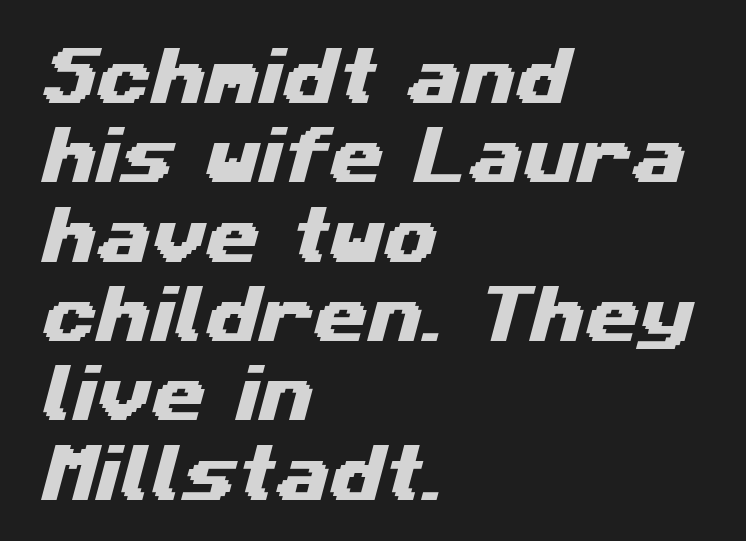
The image shows 62 px wide sans-serif type; set left-aligned, normal line spacing (1.28x), normal letter spacing, not underlined; medium stroke contrast and a medium x-height.
